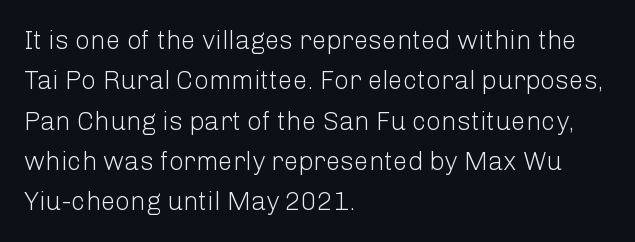
Q: Is the text bold? A: No.
Q: Is the text italic (slanted)? A: No, it is upright.
Q: Is the text underlined? A: No.
Q: How is the paragraph aligned? A: Left-aligned.
Q: Is the spacing between letters normal or unusually wide? A: Normal.
Q: Is the spacing between lines tight, normal or loose? A: Normal.
